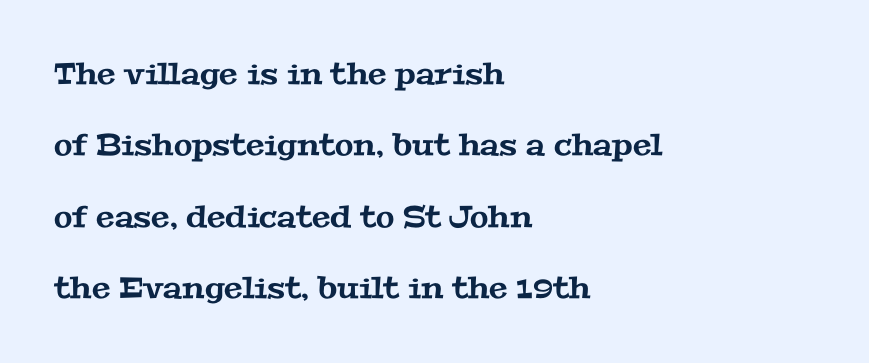
The image shows 30 px wide serif type; set left-aligned, loose line spacing (2.38x), normal letter spacing, not underlined; medium stroke contrast and a medium x-height.
